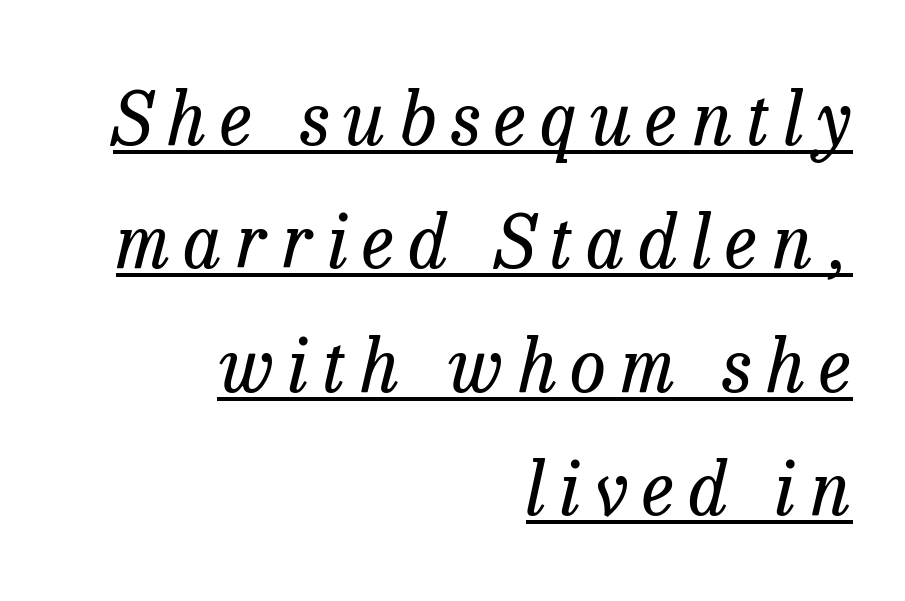
Typeset ragged left — the right edge is the straight one. Baseline-to-baseline distance is the conventional proportion of letter height. Does a line run under the words? Yes, clearly. The letters look calm and open, with moderate or lighter stems. A typesetter would label this face a serif.
